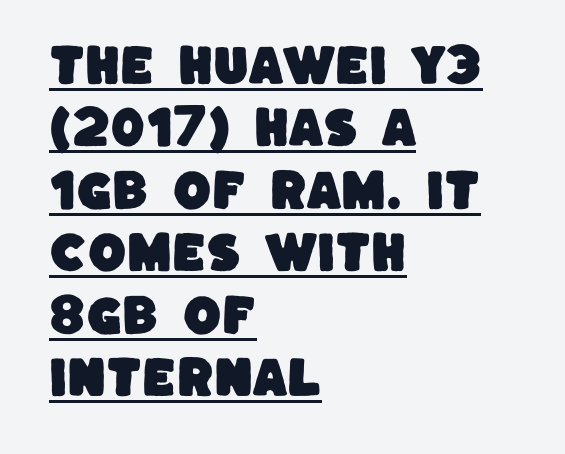
Q: Is the typeface a serif or a sans-serif typeface? A: Sans-serif.
Q: Is the text underlined? A: Yes.
Q: How is the paragraph aligned? A: Left-aligned.
Q: Is the spacing between letters normal or unusually wide? A: Normal.
Q: Is the spacing between lines tight, normal or loose? A: Normal.
Q: Width (condensed, normal, or wide)? A: Normal.
Q: Stroke contrast? A: Low.
Q: x-height? A: Large.
Q: Monospaced? A: No.
